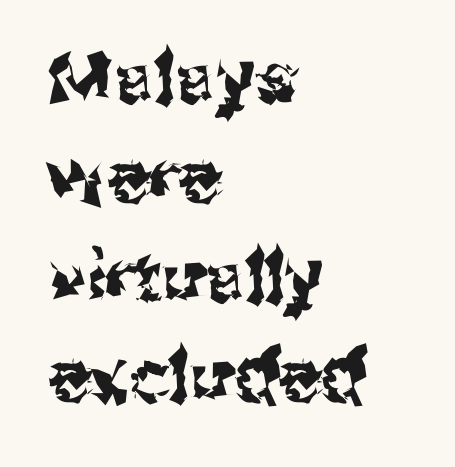
The image shows 71 px sans-serif type, upright; set left-aligned, normal line spacing (1.4x), normal letter spacing, not underlined; medium stroke contrast and a medium x-height.
